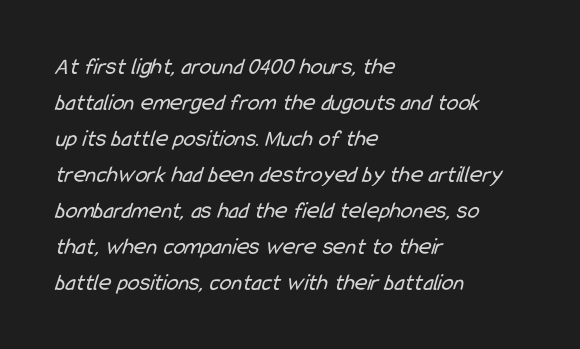
The characters are drawn with everyday or finer stroke widths. This sample is left-justified, so line endings fall wherever the words run out. Successive baselines arrive at the customary interval. Short note: letters normally spaced.
